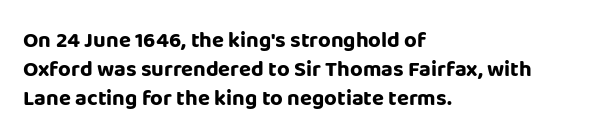
I'd describe the lettering as bold — thick and assertive. Line starts are locked; line ends wander. Nope, not italic — everything's standing straight. Only glyphs here, with clear space below each row.
